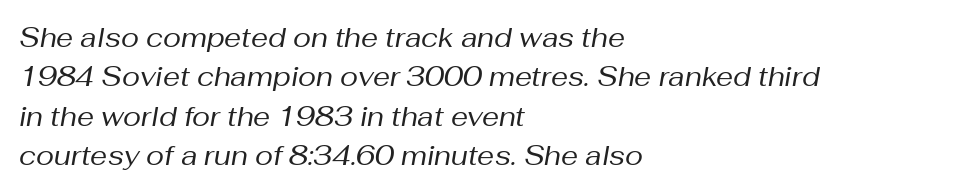
Q: Is the text bold? A: No.
Q: Is the text italic (slanted)? A: Yes, it leans right by about 10 degrees.
Q: Is the text underlined? A: No.
Q: How is the paragraph aligned? A: Left-aligned.
Q: Is the spacing between letters normal or unusually wide? A: Normal.
Q: Is the spacing between lines tight, normal or loose? A: Normal.
